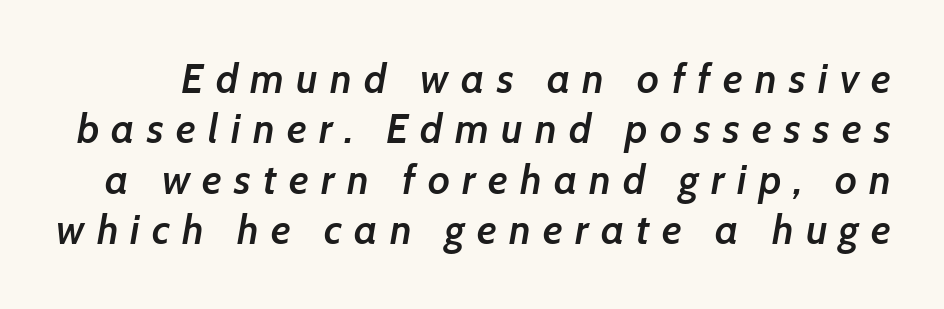
Q: Is the text bold? A: Semi-bold.
Q: Is the text italic (slanted)? A: Yes, it leans right by about 7 degrees.
Q: Is the text underlined? A: No.
Q: Is the spacing between letters normal or unusually wide? A: Unusually wide.
Q: Width (condensed, normal, or wide)? A: Normal.
Q: Stroke contrast? A: Low.
Q: x-height? A: Medium.
Q: Monospaced? A: No.
